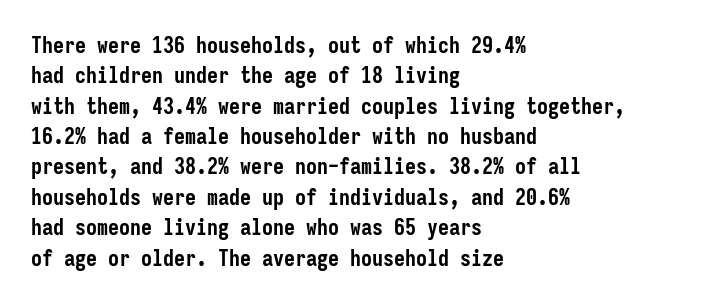
The image shows 22 px bold type, upright; set left-aligned, normal line spacing (1.38x), normal letter spacing, not underlined.
